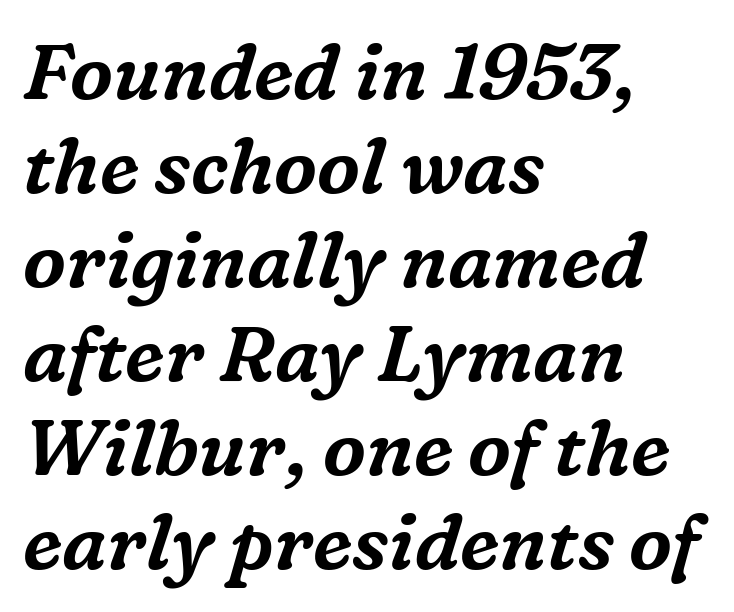
Q: Is the text italic (slanted)? A: Yes, it leans right by about 16 degrees.
Q: Is the typeface a serif or a sans-serif typeface? A: Serif.
Q: Is the text underlined? A: No.
Q: How is the paragraph aligned? A: Left-aligned.
Q: Is the spacing between letters normal or unusually wide? A: Normal.
Q: Width (condensed, normal, or wide)? A: Normal.
Q: Stroke contrast? A: Medium.
Q: x-height? A: Medium.
Q: Monospaced? A: No.
